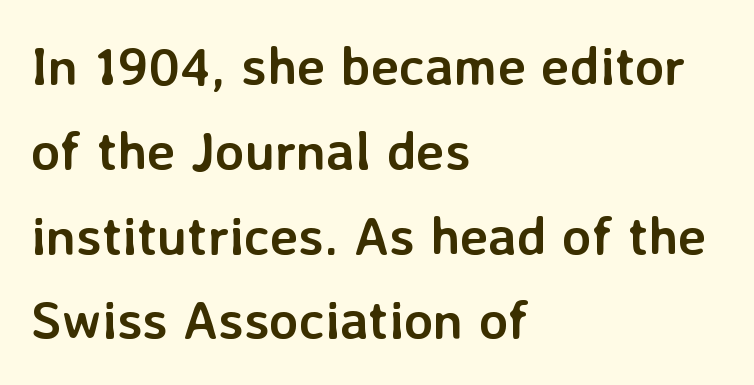
Think of a printed novel: that variable character pitch is what you see here. This sample uses plain, unmodified letter spacing. The space directly below the letters is spotless. Stroke terminals: plain, sans-serif. Summary of weight: heavy, a full bold. Vertically, the passage feels balanced, rows spaced as you'd expect.
